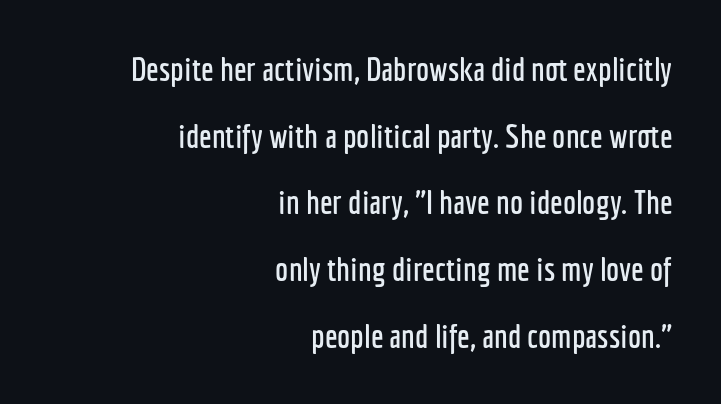
{"serif": "no", "italic": "no", "width": "condensed", "stroke_contrast": "low", "x_height": "medium", "monospaced": "no", "underline": "no", "align": "right", "line_spacing": "loose", "line_spacing_ratio": 2.02, "letter_spacing": "normal", "letter_spacing_em": 0.0, "glyph_px": 33}
